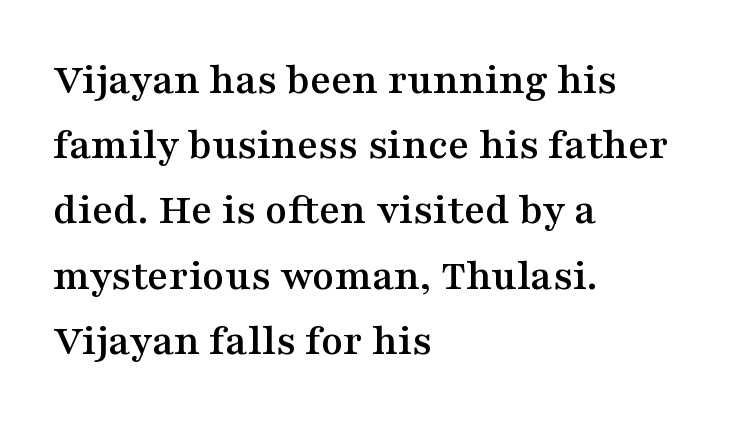
Q: Is the text italic (slanted)? A: No, it is upright.
Q: Is the typeface a serif or a sans-serif typeface? A: Serif.
Q: Is the text underlined? A: No.
Q: How is the paragraph aligned? A: Left-aligned.
Q: Is the spacing between letters normal or unusually wide? A: Normal.
Q: Is the spacing between lines tight, normal or loose? A: Normal.
Q: Width (condensed, normal, or wide)? A: Wide.
Q: Stroke contrast? A: Medium.
Q: x-height? A: Medium.
Q: Monospaced? A: No.
